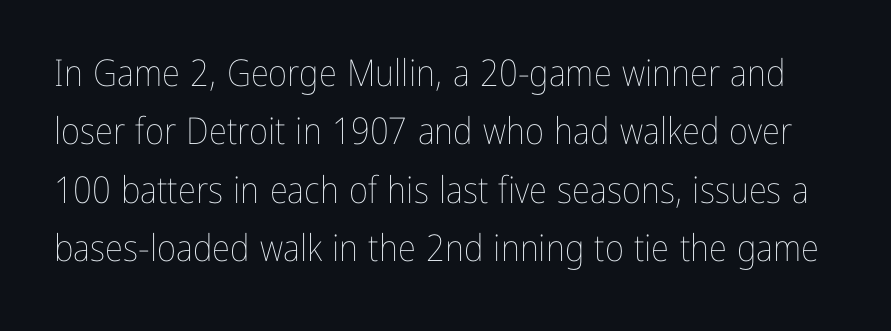
No extra tracking has been applied to these lines. Here the designer chose a conventional face with non-uniform glyph widths. The line-height multiplier appears to be the usual default. Any mark beneath the type? The region is blank. When letters stand straight like this, we call the style roman or upright. The characters are drawn with everyday or finer stroke widths.
